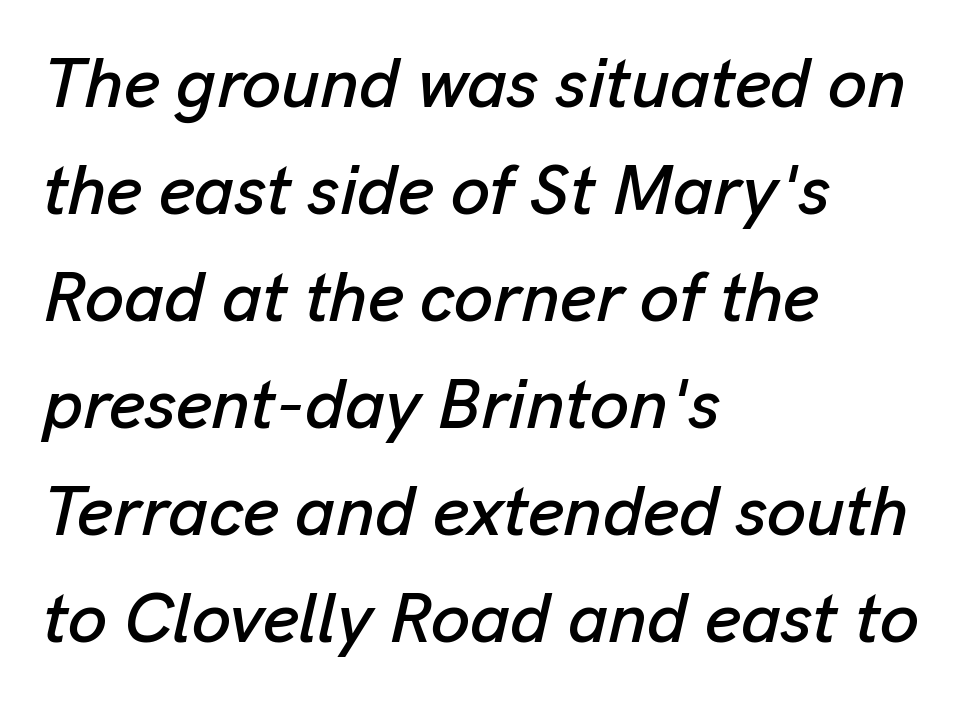
Unmarked baselines from the first word to the last. Layout note: lines flush left. The lines sit at an ordinary, default distance from one another. The font's italic variant was chosen for this text. Varying glyph widths throughout — classic text-font behaviour.
